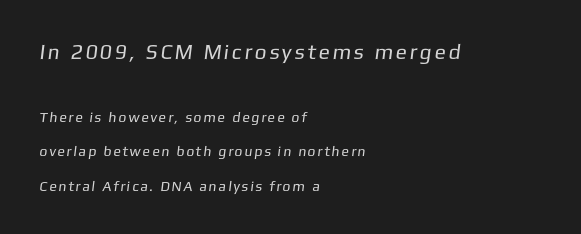
The specimen omits any rule beneath the text block's lines. These two chunks differ in scale, with the top chunk taking the larger measure. Left-aligned paragraph, ragged on the right. This is not heavy type; no bold has been used. The designer dialed line spacing up above the default.
